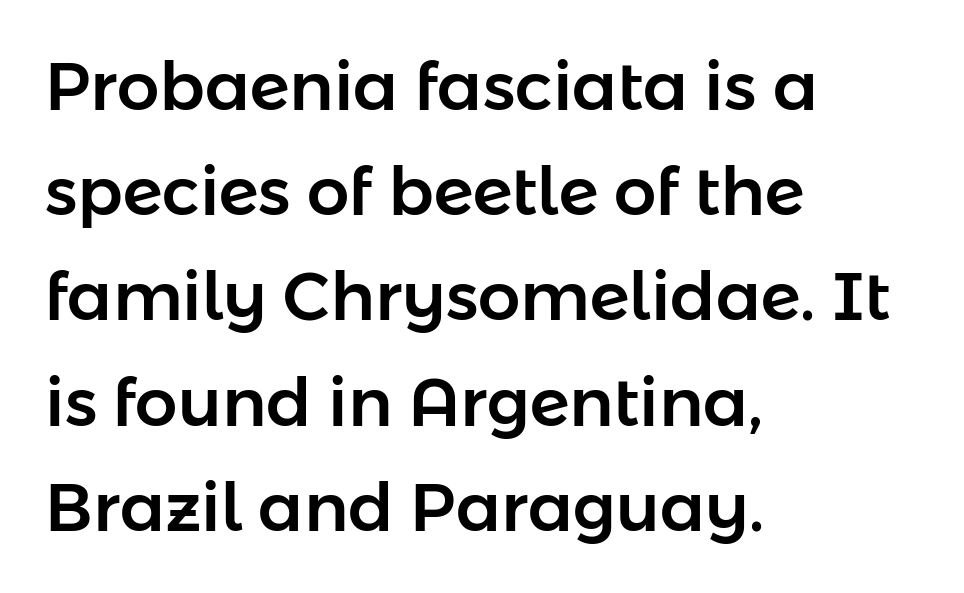
If you drew a line through each stem, it would be perfectly vertical. You can tell from the bare stems that sans-serif type was used. The space beneath each line is pristine and unruled. One-word summary of the alignment: left. Evenly set lines give the paragraph a standard silhouette. Default kerning and tracking; the words read as compact shapes.
